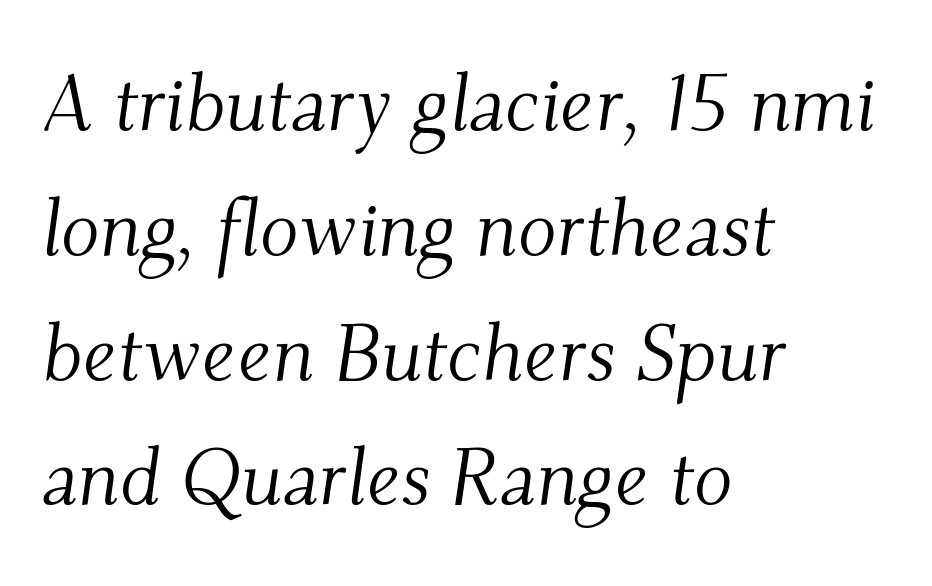
{"serif": "yes", "italic": "yes", "lean": "right", "slant_degrees": 9, "bold": "no", "weight": "light", "width": "normal", "stroke_contrast": "medium", "x_height": "small", "monospaced": "no", "underline": "no", "align": "left", "line_spacing": "normal", "line_spacing_ratio": 1.56, "letter_spacing": "normal", "letter_spacing_em": 0.0, "glyph_px": 80}
